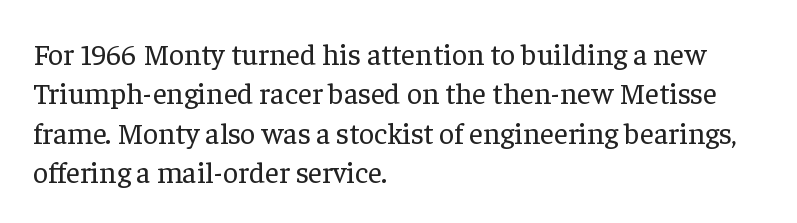
A classic flush-left, rag-right setting is used for this passage. This rendering employs a face with finishing strokes, i.e., a serif. Compared with typical body copy, the letter spacing here is the same. Rows of type keep a routine distance in the vertical direction. Underline: absent.
